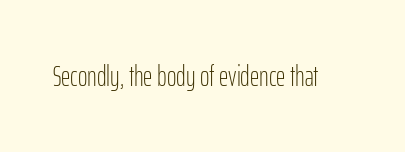
The image shows 29 px light, condensed sans-serif type, upright; set normal letter spacing, not underlined; low stroke contrast and a medium x-height.
